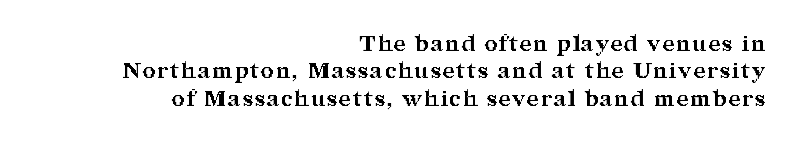
The font is running at its bold setting. Anything drawn beneath the words? Only blank space. The text block is weighted toward the right margin, trailing off unevenly leftward. Baseline-to-baseline distance is the conventional proportion of letter height.
